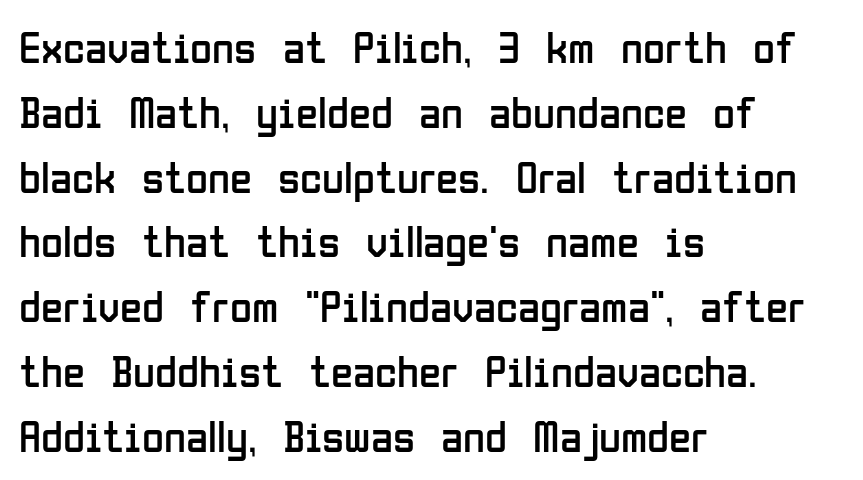
Q: Is the text bold? A: No.
Q: Is the text italic (slanted)? A: No, it is upright.
Q: Is the typeface a serif or a sans-serif typeface? A: Sans-serif.
Q: Is the text underlined? A: No.
Q: How is the paragraph aligned? A: Left-aligned.
Q: Is the spacing between letters normal or unusually wide? A: Normal.
Q: Is the spacing between lines tight, normal or loose? A: Normal.
Q: Width (condensed, normal, or wide)? A: Condensed.
Q: Stroke contrast? A: Low.
Q: x-height? A: Medium.
Q: Monospaced? A: No.
